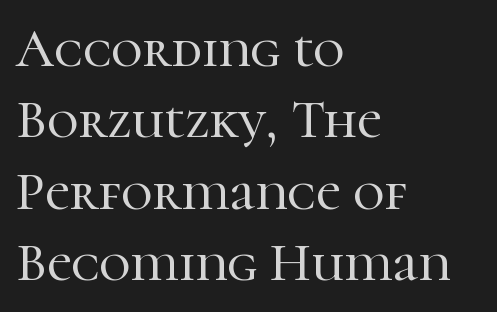
Each line starts at the same left margin while the right side varies. Little horizontal feet cap the strokes, marking this as serif type. In terms of posture, this sample is upright. Letter spacing: default. A normal amount of white space separates one row of letters from the next.
